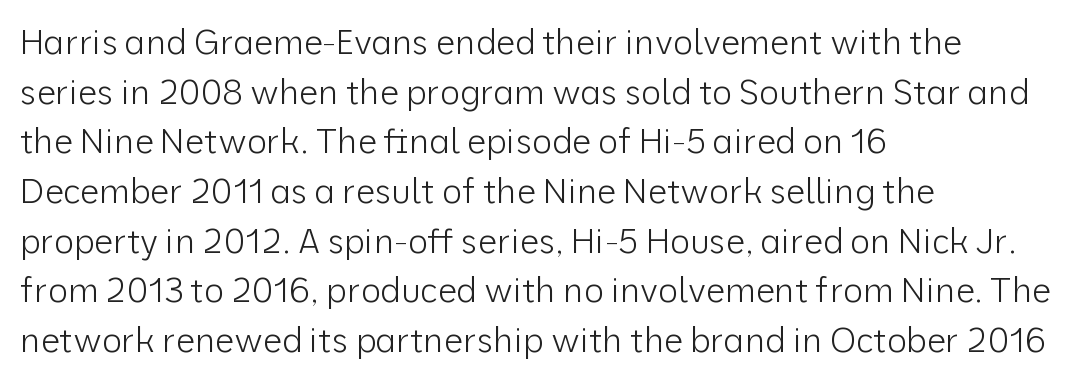
{"serif": "no", "italic": "no", "bold": "no", "weight": "light", "width": "normal", "stroke_contrast": "low", "x_height": "medium", "monospaced": "no", "underline": "no", "align": "left", "line_spacing": "normal", "line_spacing_ratio": 1.46, "letter_spacing": "normal", "letter_spacing_em": 0.0, "glyph_px": 34}
